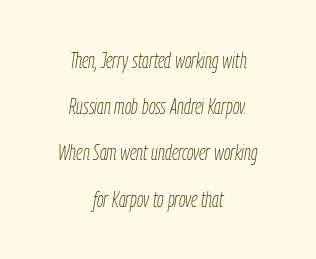
Q: Is the text bold? A: No.
Q: Is the text italic (slanted)? A: Yes, it leans right by about 9 degrees.
Q: Is the text underlined? A: No.
Q: How is the paragraph aligned? A: Centered.
Q: Is the spacing between letters normal or unusually wide? A: Normal.
Q: Is the spacing between lines tight, normal or loose? A: Loose.
